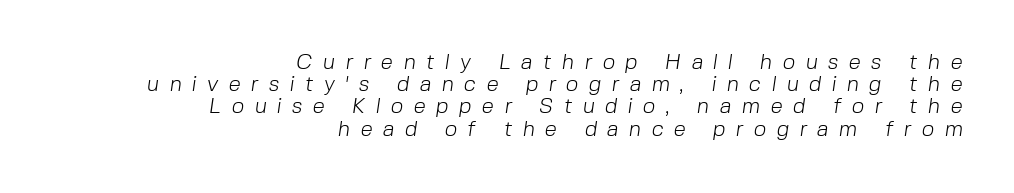
Is the stroke heavy? The answer is a plain regular-or-lighter. A typesetter would call this heavily tracked-out type. Is the block centered? No — it sits flush against the right margin. Does the leading feel generous? Not at all — it's pinched. The baseline area is clear.
